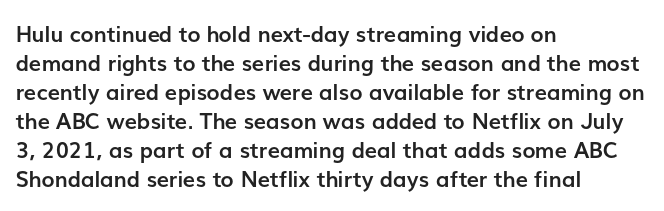
The image shows 22 px bold type, upright; set left-aligned, normal line spacing (1.32x), normal letter spacing, not underlined.
